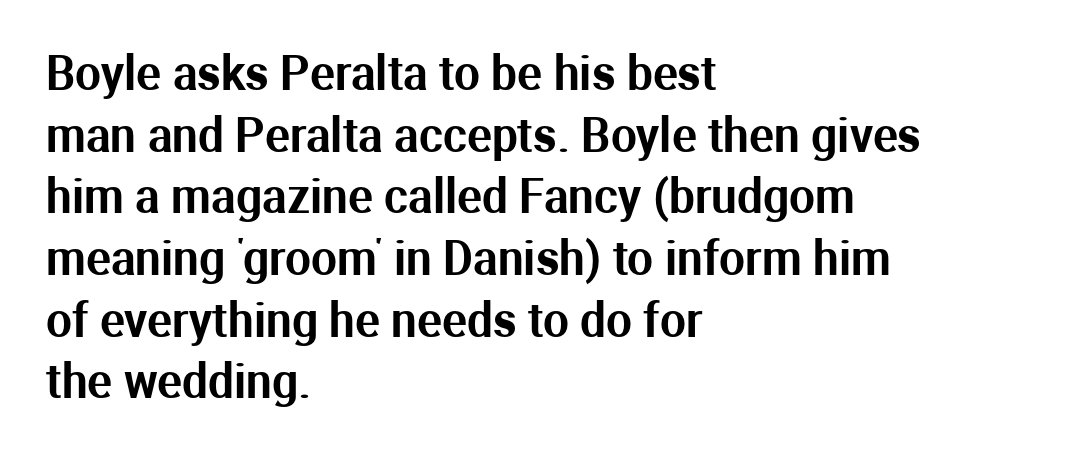
Q: Is the text italic (slanted)? A: No, it is upright.
Q: Is the typeface a serif or a sans-serif typeface? A: Sans-serif.
Q: Is the text underlined? A: No.
Q: How is the paragraph aligned? A: Left-aligned.
Q: Is the spacing between letters normal or unusually wide? A: Normal.
Q: Is the spacing between lines tight, normal or loose? A: Normal.
Q: Width (condensed, normal, or wide)? A: Normal.
Q: Stroke contrast? A: Medium.
Q: x-height? A: Medium.
Q: Monospaced? A: No.
